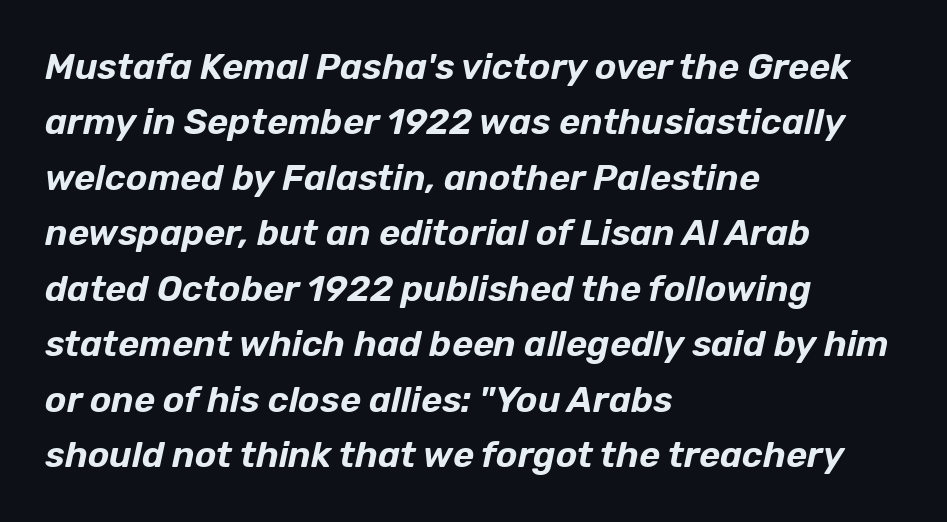
The specimen reads as italic at a glance. Spacing between characters is what you'd get straight out of the box. How would I describe the line gaps? Plain and ordinary. Notice how the passage keeps a crisp vertical edge on the left only. Note the varied advance widths — an 'i' is clearly narrower than an 'm'.
